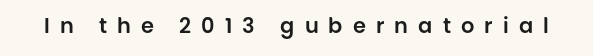
{"italic": "no", "underline": "no", "letter_spacing": "wide", "letter_spacing_em": 0.48, "glyph_px": 21}
